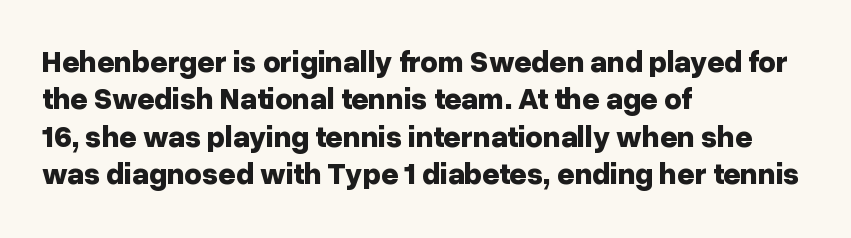
{"serif": "no", "italic": "no", "bold": "yes", "weight": "bold", "width": "normal", "stroke_contrast": "low", "x_height": "medium", "monospaced": "no", "underline": "no", "align": "left", "line_spacing": "normal", "line_spacing_ratio": 1.25, "letter_spacing": "normal", "letter_spacing_em": 0.0, "glyph_px": 30}
